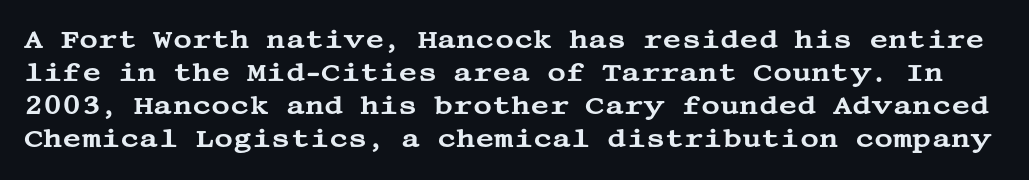
The image shows 26 px text type, upright; set normal line spacing (1.27x), normal letter spacing, not underlined.
